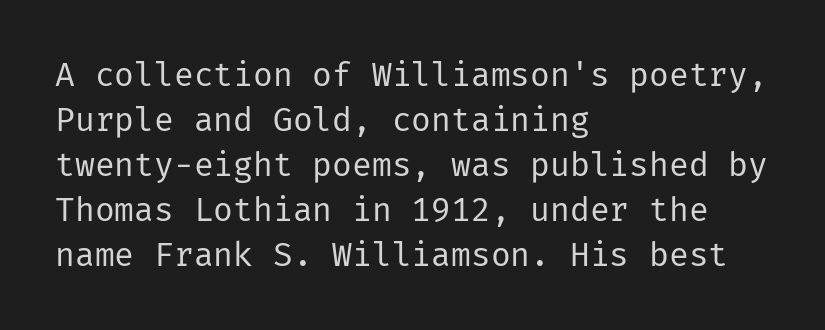
{"serif": "no", "italic": "no", "bold": "no", "weight": "regular", "width": "normal", "stroke_contrast": "low", "x_height": "medium", "underline": "no", "align": "left", "line_spacing": "normal", "line_spacing_ratio": 1.36, "letter_spacing": "normal", "letter_spacing_em": 0.0, "glyph_px": 33}
